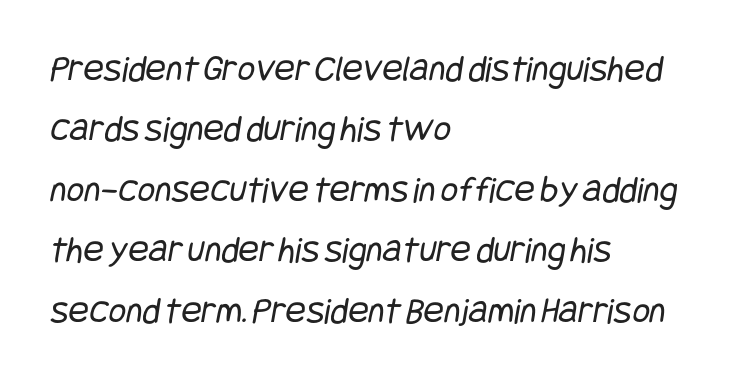
The image shows 38 px regular-weight, condensed sans-serif type; set left-aligned, normal line spacing (1.59x), normal letter spacing, not underlined; low stroke contrast and a large x-height.
